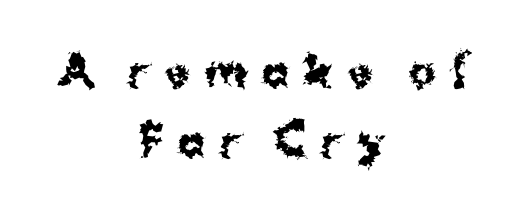
The image shows 41 px bold sans-serif type, upright; set centered, line spacing 1.71x, unusually wide letter spacing (+0.33 em), not underlined; medium stroke contrast and a medium x-height.
